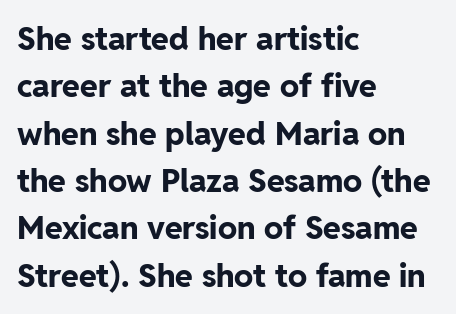
Q: Is the text bold? A: Yes.
Q: Is the text italic (slanted)? A: No, it is upright.
Q: Is the typeface a serif or a sans-serif typeface? A: Sans-serif.
Q: Is the text underlined? A: No.
Q: How is the paragraph aligned? A: Left-aligned.
Q: Is the spacing between letters normal or unusually wide? A: Normal.
Q: Is the spacing between lines tight, normal or loose? A: Normal.
Q: Width (condensed, normal, or wide)? A: Normal.
Q: Stroke contrast? A: Low.
Q: x-height? A: Medium.
Q: Monospaced? A: No.
